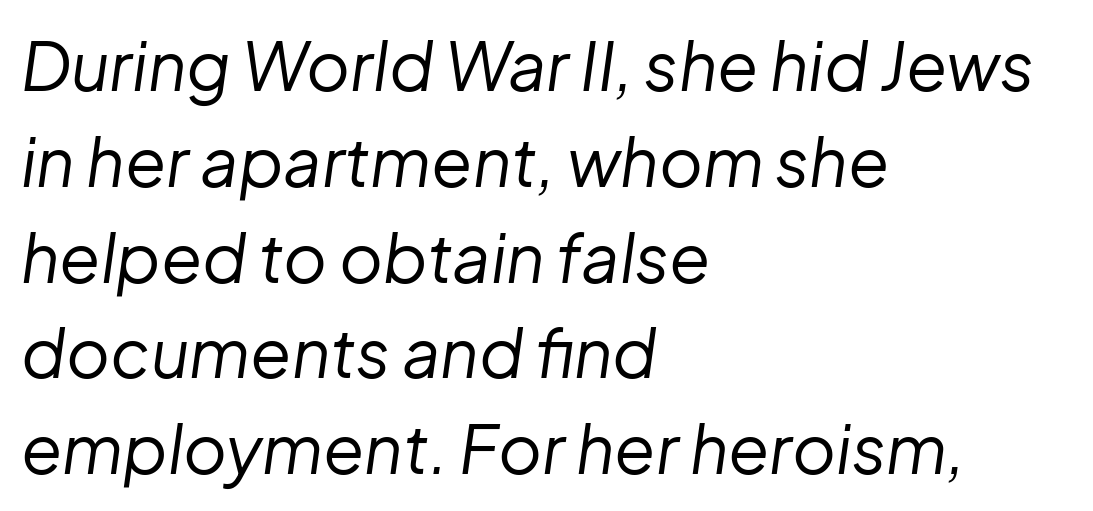
The image shows 67 px regular-weight type, italic (leaning right); set left-aligned, normal line spacing (1.43x), normal letter spacing, not underlined; low stroke contrast and a medium x-height.
